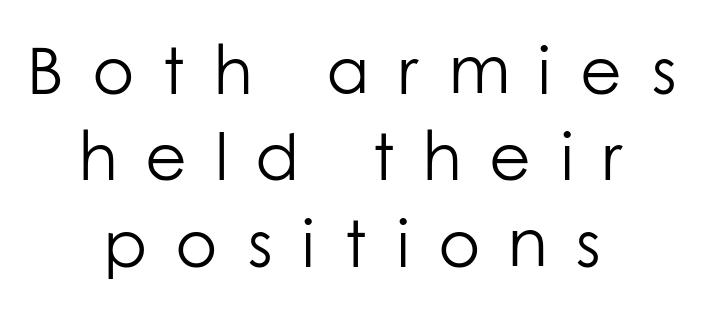
The image shows 68 px light sans-serif type, upright; set centered, normal line spacing (1.27x), unusually wide letter spacing (+0.41 em), not underlined; low stroke contrast and a medium x-height.
